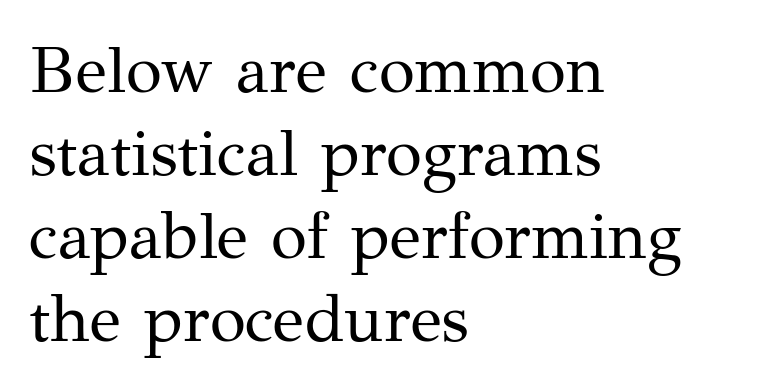
{"serif": "yes", "italic": "no", "bold": "no", "weight": "regular", "width": "normal", "stroke_contrast": "medium", "x_height": "medium", "monospaced": "no", "underline": "no", "align": "left", "line_spacing": "normal", "line_spacing_ratio": 1.26, "letter_spacing": "normal", "letter_spacing_em": 0.0, "glyph_px": 66}
